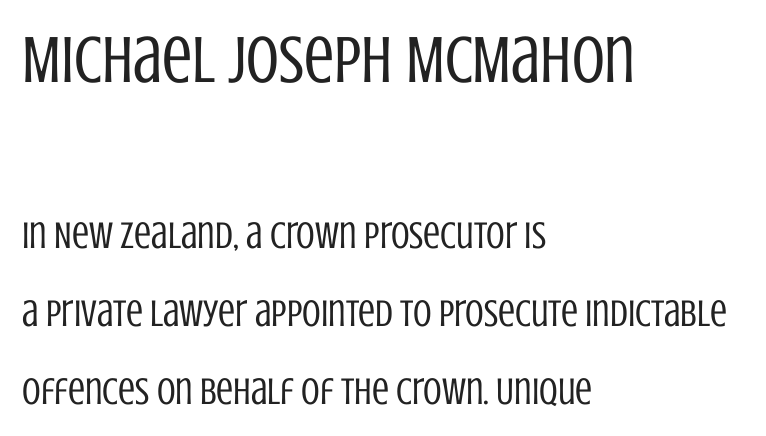
A typesetter would label this face a sans. Words appear dense and cohesive because spacing is normal. Heaviness? Minimal to ordinary, like unemphasized prose. Character widths vary here, with narrow letters taking less room than wide ones. A clean baseline with only descenders dipping below it. Horizontally, the lines are justified to the leading edge only.
